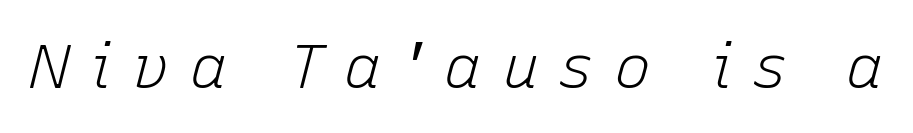
Q: Is the text bold? A: No.
Q: Is the text italic (slanted)? A: Yes, it leans right by about 15 degrees.
Q: Is the text underlined? A: No.
Q: Is the spacing between letters normal or unusually wide? A: Unusually wide.
Q: Width (condensed, normal, or wide)? A: Normal.
Q: Stroke contrast? A: Low.
Q: x-height? A: Medium.
Q: Monospaced? A: No.
